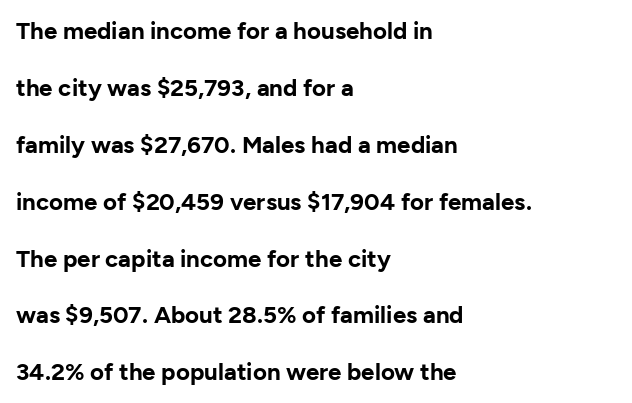
The image shows 24 px bold type, upright; set left-aligned, loose line spacing (2.37x), normal letter spacing, not underlined.
